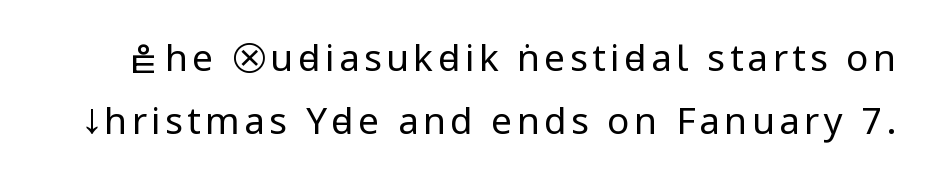
{"serif": "no", "italic": "no", "bold": "no", "weight": "regular", "width": "condensed", "stroke_contrast": "low", "x_height": "large", "monospaced": "no", "underline": "no", "line_spacing": "normal", "line_spacing_ratio": 1.7, "glyph_px": 37}
